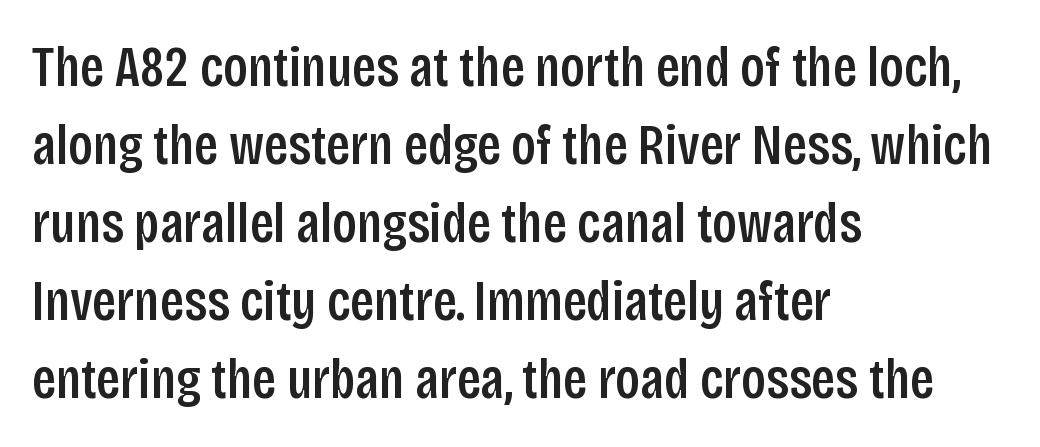
{"serif": "no", "italic": "no", "width": "condensed", "stroke_contrast": "low", "x_height": "large", "monospaced": "no", "underline": "no", "align": "left", "line_spacing": "normal", "line_spacing_ratio": 1.37, "letter_spacing": "normal", "letter_spacing_em": 0.0, "glyph_px": 57}
